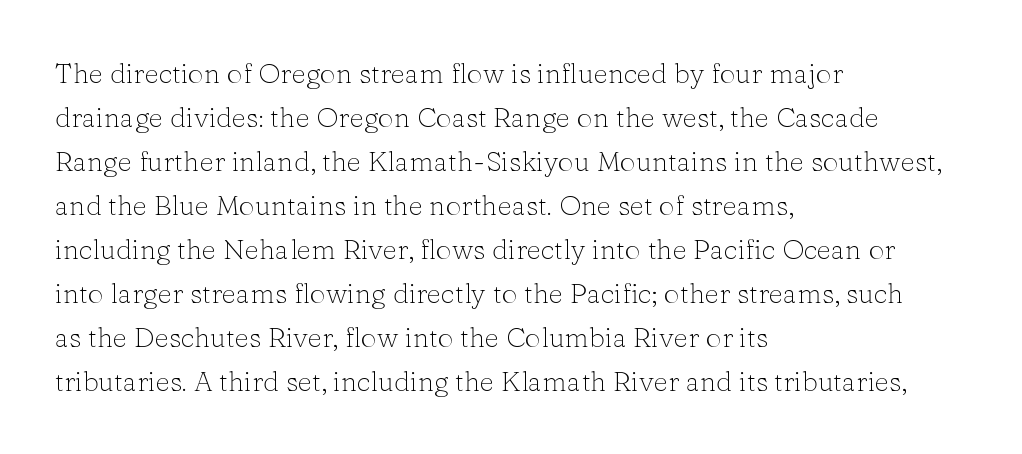
Q: Is the text bold? A: No.
Q: Is the text italic (slanted)? A: No, it is upright.
Q: Is the typeface a serif or a sans-serif typeface? A: Serif.
Q: Is the text underlined? A: No.
Q: How is the paragraph aligned? A: Left-aligned.
Q: Is the spacing between letters normal or unusually wide? A: Normal.
Q: Is the spacing between lines tight, normal or loose? A: Normal.
Q: Width (condensed, normal, or wide)? A: Normal.
Q: Stroke contrast? A: Low.
Q: x-height? A: Medium.
Q: Monospaced? A: No.
